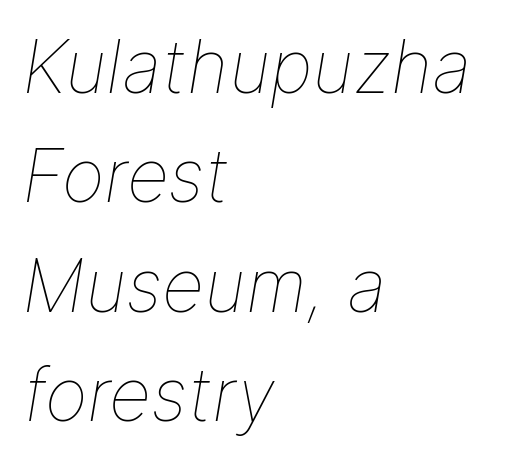
The image shows 73 px thin type, italic (leaning right); set left-aligned, normal line spacing (1.5x), normal letter spacing, not underlined; low stroke contrast and a medium x-height.
